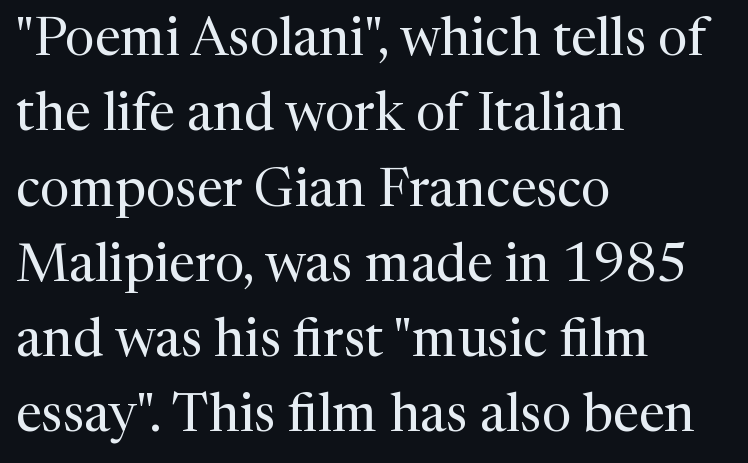
No letter is thick-stroked: the sample isn't bold. No italicization has been applied; the sample stays upright. The designer left line spacing at the default. Here the glyphs are tracked normally, forming tight word shapes. Anything drawn beneath the words? Only blank space. Casual observation: everything's shoved over to the left.
